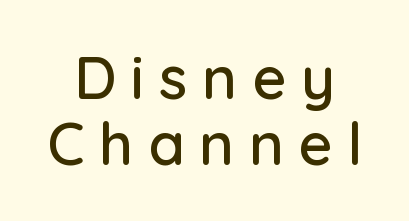
The image shows 59 px sans-serif type, upright; set centered, tight line spacing (1.12x), unusually wide letter spacing (+0.25 em), not underlined; low stroke contrast and a medium x-height.
